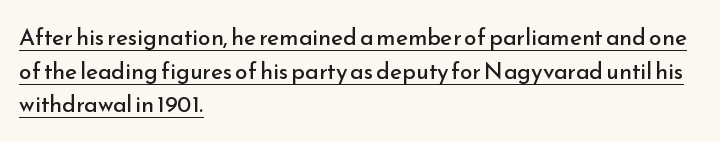
{"italic": "no", "bold": "no", "underline": "yes", "align": "left", "line_spacing": "normal", "line_spacing_ratio": 1.46, "letter_spacing": "normal", "letter_spacing_em": 0.0, "glyph_px": 23}
